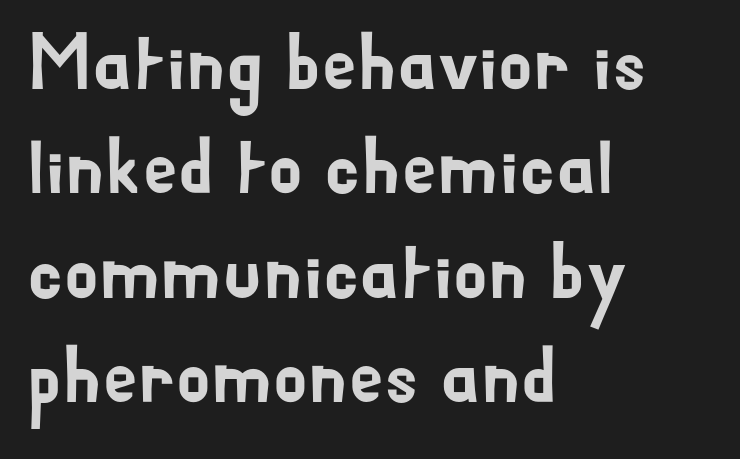
{"serif": "no", "italic": "no", "width": "normal", "stroke_contrast": "low", "x_height": "small", "monospaced": "no", "underline": "no", "align": "left", "line_spacing": "normal", "line_spacing_ratio": 1.32, "letter_spacing": "normal", "letter_spacing_em": 0.0, "glyph_px": 79}
